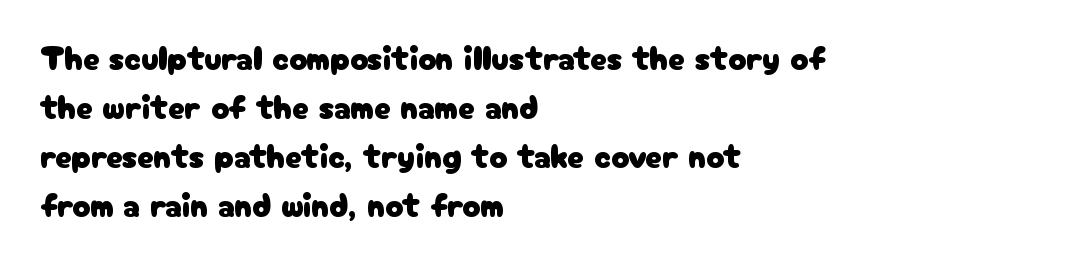
{"serif": "no", "italic": "no", "width": "normal", "stroke_contrast": "low", "x_height": "medium", "monospaced": "no", "underline": "no", "align": "left", "line_spacing": "normal", "line_spacing_ratio": 1.48, "letter_spacing": "normal", "letter_spacing_em": 0.0, "glyph_px": 33}
